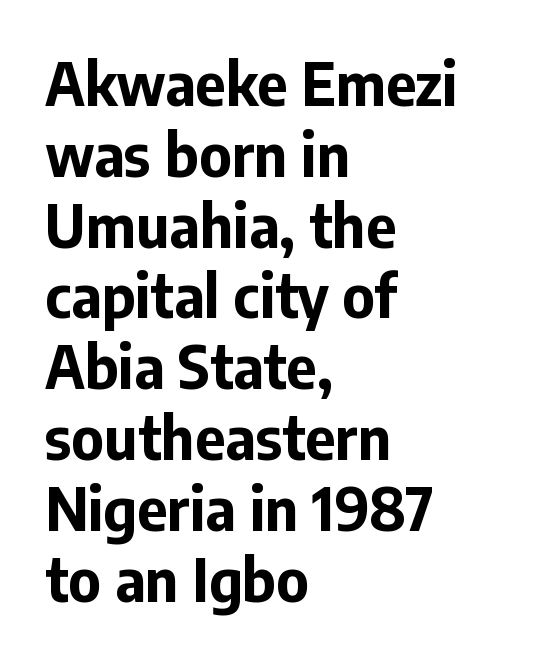
Q: Is the text bold? A: Yes.
Q: Is the text italic (slanted)? A: No, it is upright.
Q: Is the typeface a serif or a sans-serif typeface? A: Sans-serif.
Q: Is the text underlined? A: No.
Q: How is the paragraph aligned? A: Left-aligned.
Q: Is the spacing between letters normal or unusually wide? A: Normal.
Q: Width (condensed, normal, or wide)? A: Normal.
Q: Stroke contrast? A: Low.
Q: x-height? A: Medium.
Q: Monospaced? A: No.
